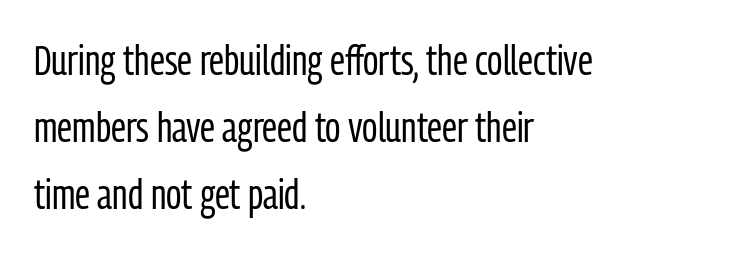
{"serif": "no", "italic": "no", "bold": "no", "weight": "regular", "width": "condensed", "stroke_contrast": "low", "x_height": "medium", "monospaced": "no", "underline": "no", "align": "left", "line_spacing": "normal", "line_spacing_ratio": 1.59, "letter_spacing": "normal", "letter_spacing_em": 0.0, "glyph_px": 42}
